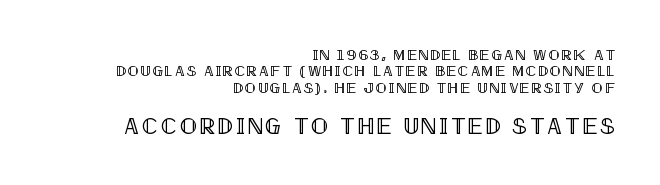
The image shows 23 px text type, upright; set right-aligned, tight line spacing (1.09x), not underlined; the second (bottom) block is 1.53x larger.
